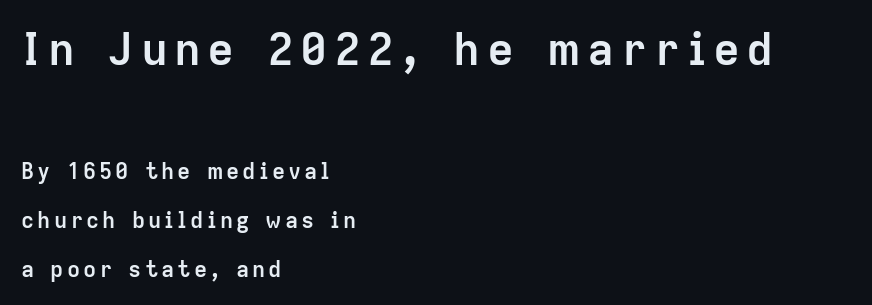
The image shows 45 px semibold sans-serif type, upright; set left-aligned, loose line spacing (2.22x), not underlined; the first (top) block is 2.05x larger; low stroke contrast and a medium x-height.
